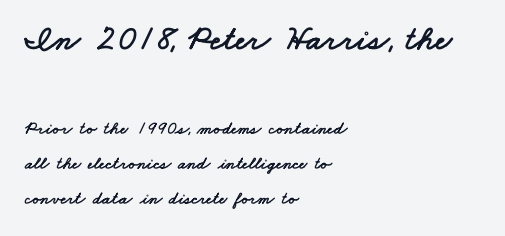
The image shows 35 px wide sans-serif type; set left-aligned, loose line spacing (1.95x), normal letter spacing, not underlined; the first (top) block is 1.94x larger; low stroke contrast and a small x-height.
